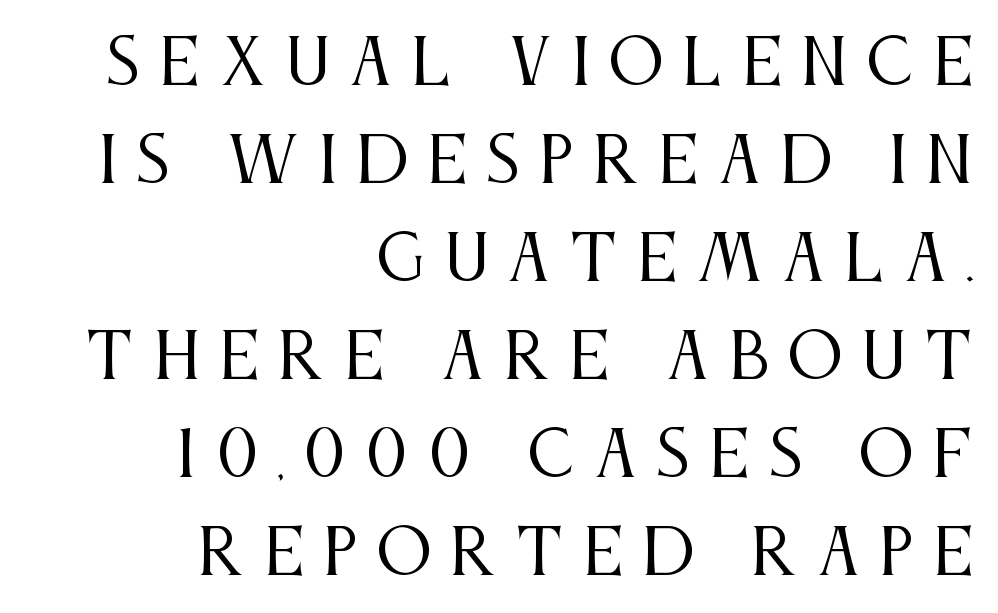
The image shows 62 px regular-weight, condensed serif type, upright; set right-aligned, normal line spacing (1.58x), unusually wide letter spacing (+0.31 em), not underlined; medium stroke contrast and a large x-height.
